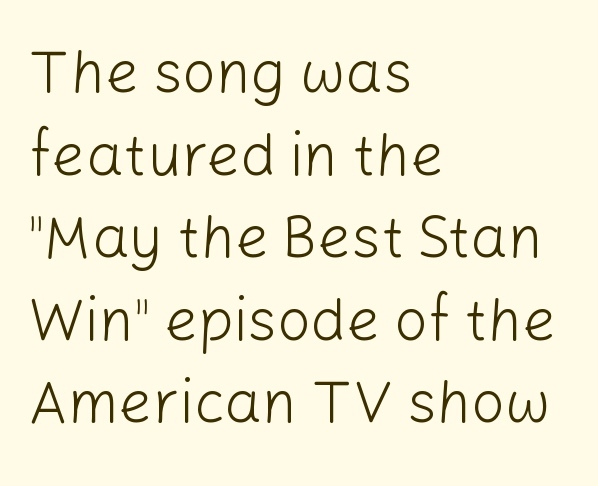
Honestly, there is no underline to notice here at all. The letterforms sit shoulder to shoulder at normal distance. Is this a heavy cut? Hardly; it is regular or lighter. Posture: upright roman. Proportional: the letters do not fall into vertical columns.
